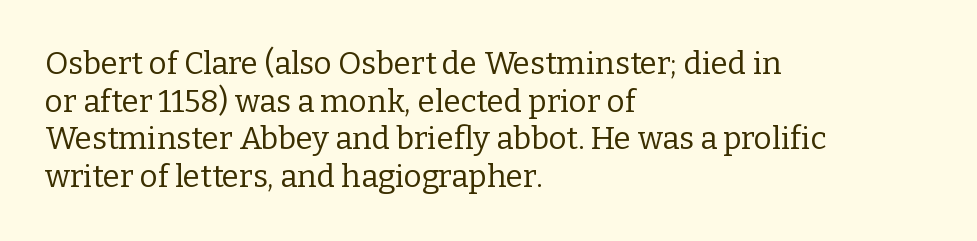
The image shows 31 px regular-weight serif type, upright; set left-aligned, line spacing 1.21x, normal letter spacing, not underlined; low stroke contrast and a medium x-height.
